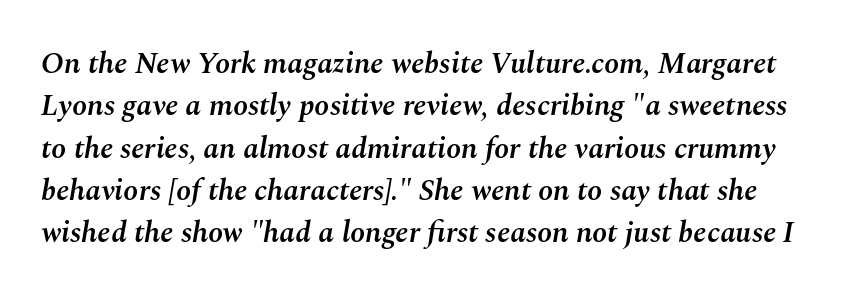
{"italic": "yes", "lean": "right", "slant_degrees": 10, "bold": "semi", "weight": "semibold", "width": "normal", "stroke_contrast": "medium", "x_height": "medium", "monospaced": "no", "underline": "no", "line_spacing": "normal", "line_spacing_ratio": 1.41, "letter_spacing": "normal", "letter_spacing_em": 0.0, "glyph_px": 30}
